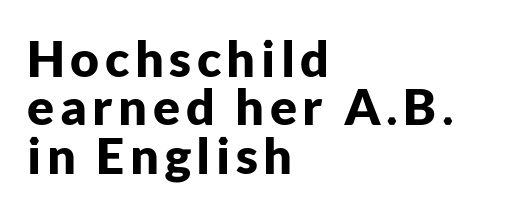
{"serif": "no", "italic": "no", "bold": "yes", "weight": "bold", "width": "normal", "stroke_contrast": "low", "x_height": "medium", "monospaced": "no", "underline": "no", "align": "left", "line_spacing": "tight", "line_spacing_ratio": 0.97, "glyph_px": 50}
